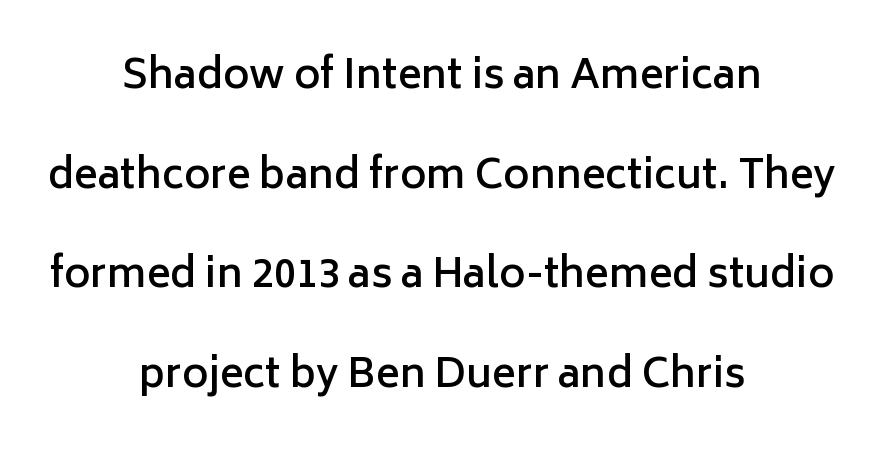
The sample has been set in demibold, a notch under bold. Compared with typical body copy, the letter spacing here is the same. Classification — sans serif. Check under the words: just untouched page. The passage is arranged like a title page — every line centered. The vertical gap from one line to the next is large.
